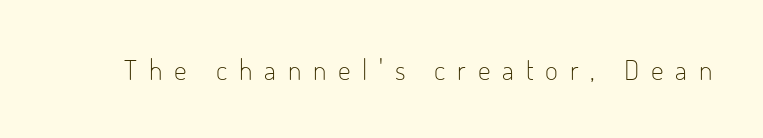
{"serif": "no", "italic": "no", "bold": "no", "weight": "light", "width": "condensed", "stroke_contrast": "low", "x_height": "small", "monospaced": "no", "underline": "no", "letter_spacing": "wide", "letter_spacing_em": 0.42, "glyph_px": 28}
